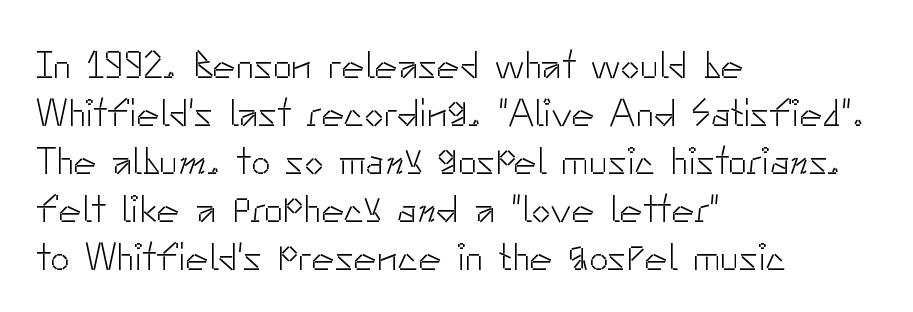
The passage shown has conventional tracking throughout. Stem width sits at or under what a default text font uses. Each row of text sits above clean, open space. Designer's note — italics off, roman on.
